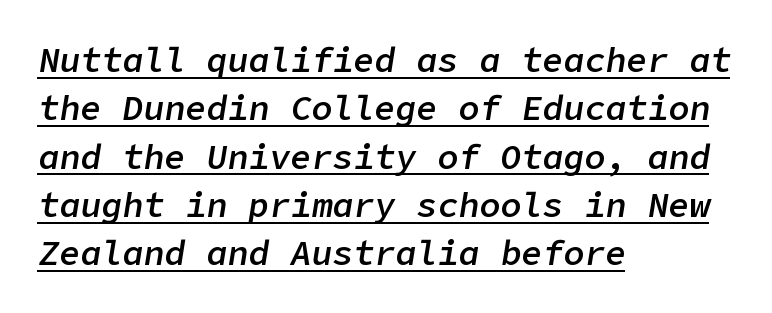
{"italic": "yes", "lean": "right", "slant_degrees": 9, "bold": "semi", "weight": "semibold", "width": "normal", "stroke_contrast": "low", "x_height": "medium", "underline": "yes", "align": "left", "line_spacing": "normal", "line_spacing_ratio": 1.38, "letter_spacing": "normal", "letter_spacing_em": 0.0, "glyph_px": 35}
